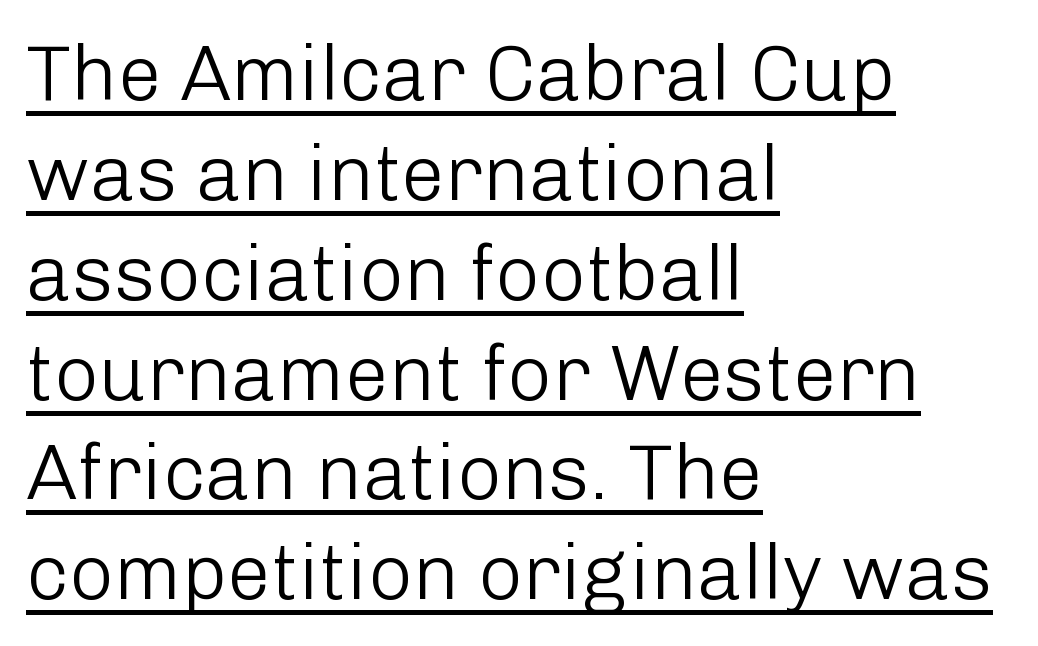
{"serif": "no", "italic": "no", "bold": "no", "weight": "light", "width": "normal", "stroke_contrast": "low", "x_height": "medium", "monospaced": "no", "underline": "yes", "align": "left", "line_spacing": "normal", "line_spacing_ratio": 1.28, "letter_spacing": "normal", "letter_spacing_em": 0.0, "glyph_px": 78}
